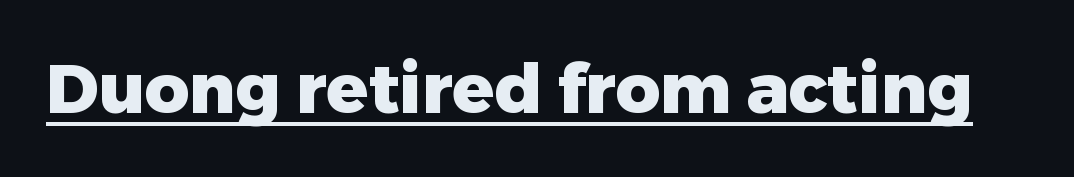
The image shows 69 px heavy sans-serif type, upright; set normal letter spacing, underlined; low stroke contrast and a medium x-height.
